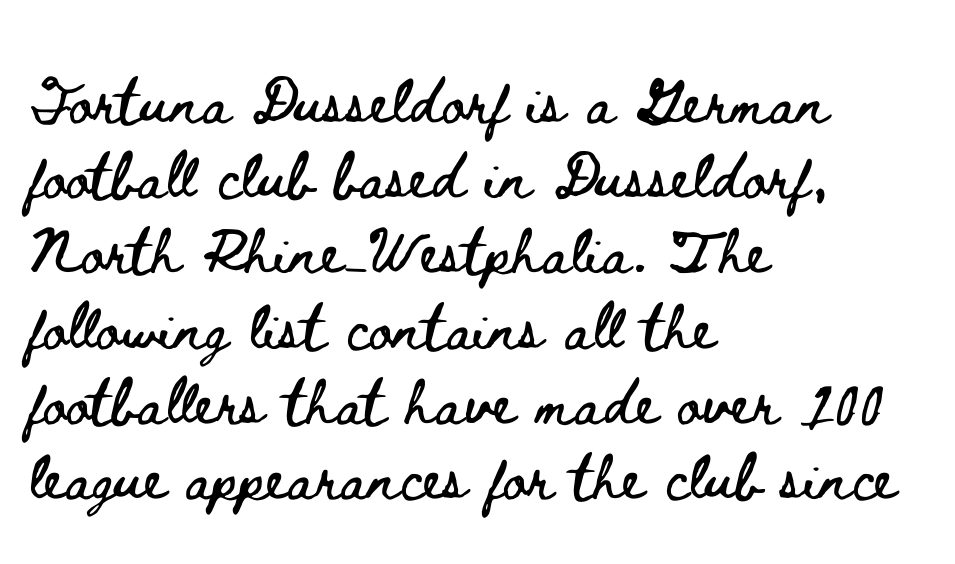
The image shows 57 px wide type; set left-aligned, normal line spacing (1.32x), normal letter spacing, not underlined; low stroke contrast and a small x-height.
